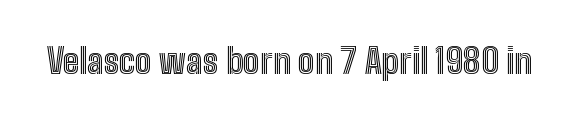
{"italic": "no", "width": "condensed", "x_height": "medium", "monospaced": "no", "underline": "no", "letter_spacing": "normal", "letter_spacing_em": 0.0, "glyph_px": 35}
